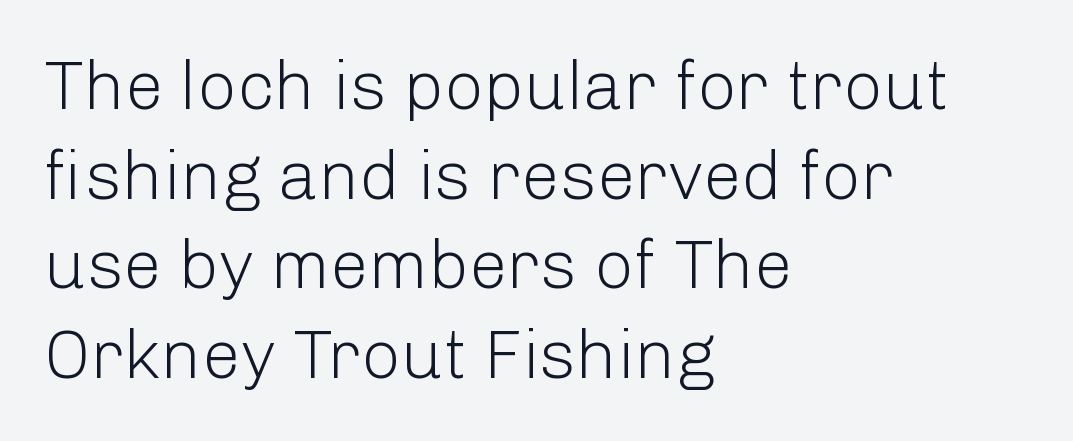
All the whitespace from short lines collects on the right. A typesetter would mark this as roman, not italic. The characters are drawn with everyday or finer stroke widths. Regarding serifs, this sample does without them. What stands out about the letter spacing? Nothing — it is the standard amount. The letters advance in unequal steps, a hallmark of proportional type.
